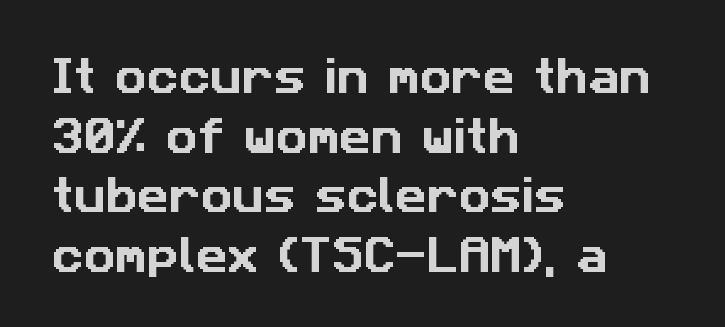
The image shows 39 px sans-serif type; set left-aligned, normal line spacing (1.53x), normal letter spacing, not underlined; low stroke contrast and a medium x-height.
